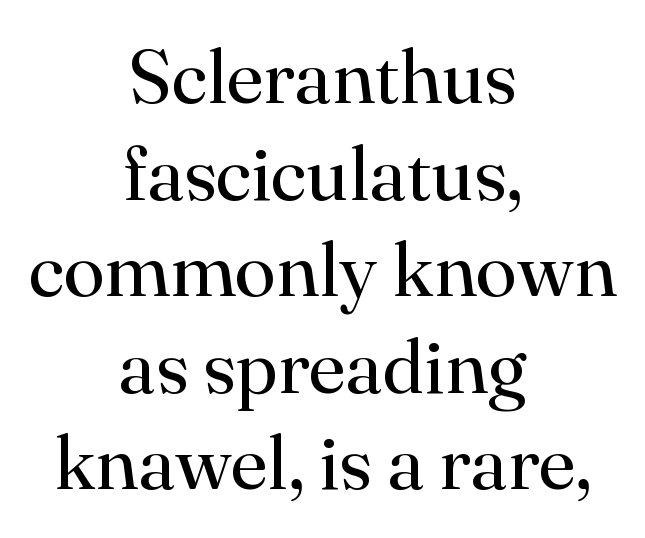
Characters follow at the spacing the type designer built in. Character widths vary here, with narrow letters taking less room than wide ones. Ascenders rise straight up at ninety degrees. The gap between lines stays unmarked. The lines are quadded center. These lines are composed in type with serifs.
